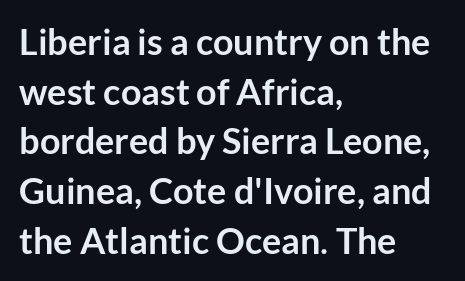
The image shows 36 px semibold sans-serif type, upright; set left-aligned, normal line spacing (1.38x), normal letter spacing, not underlined; low stroke contrast and a medium x-height.
